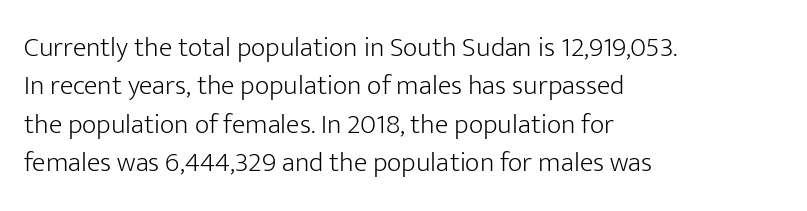
Casual observation: everything's shoved over to the left. Stroke mass is kept to a normal reading level or below. The letterforms sit shoulder to shoulder at normal distance. How would I describe the line gaps? Plain and ordinary. A roman cut, with each character standing at attention. Do the characters align in a grid? No, the font is proportional.
